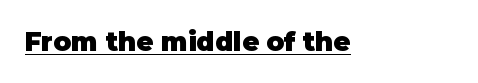
The image shows 26 px bold type, upright; set normal letter spacing, underlined.
